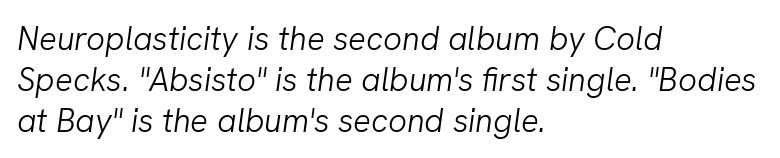
Q: Is the text bold? A: No.
Q: Is the text italic (slanted)? A: Yes, it leans right by about 8 degrees.
Q: Is the text underlined? A: No.
Q: How is the paragraph aligned? A: Left-aligned.
Q: Is the spacing between letters normal or unusually wide? A: Normal.
Q: Width (condensed, normal, or wide)? A: Normal.
Q: Stroke contrast? A: Low.
Q: x-height? A: Medium.
Q: Monospaced? A: No.
